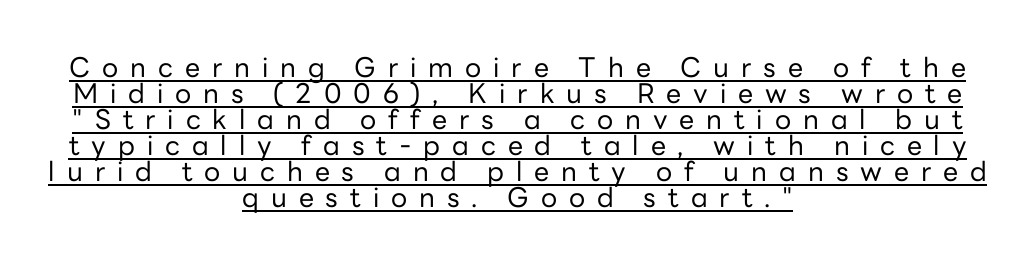
{"italic": "no", "bold": "no", "underline": "yes", "align": "center", "line_spacing": "tight", "line_spacing_ratio": 0.96, "letter_spacing": "wide", "letter_spacing_em": 0.44, "glyph_px": 27}
